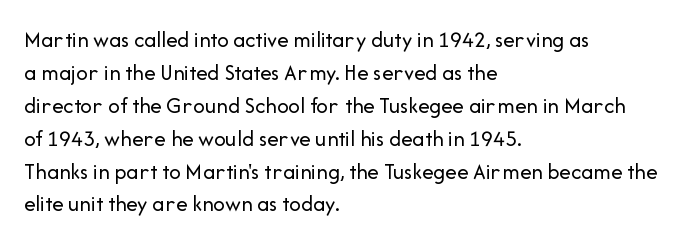
The image shows 23 px text type, upright; set left-aligned, normal line spacing (1.43x), normal letter spacing, not underlined.
